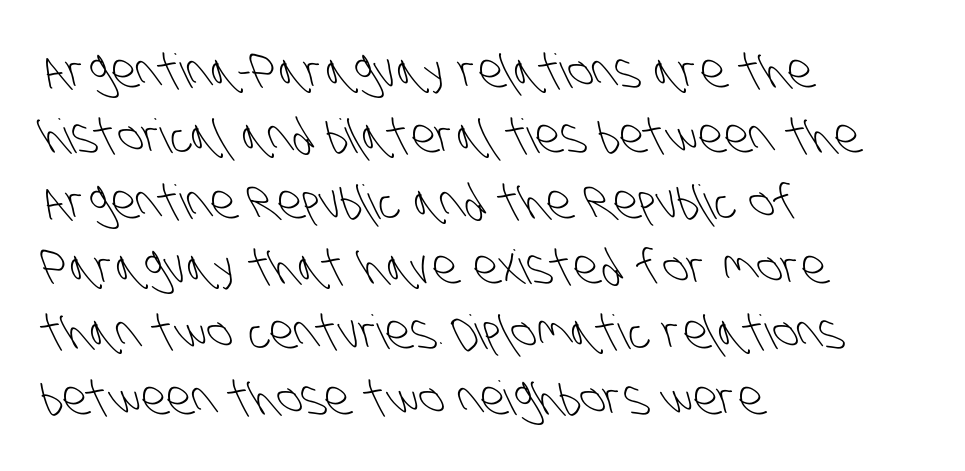
Heaviness? Minimal to ordinary, like unemphasized prose. Here the designer chose a conventional face with non-uniform glyph widths. The type family on display is of the sans-serif kind. Regular leading.
